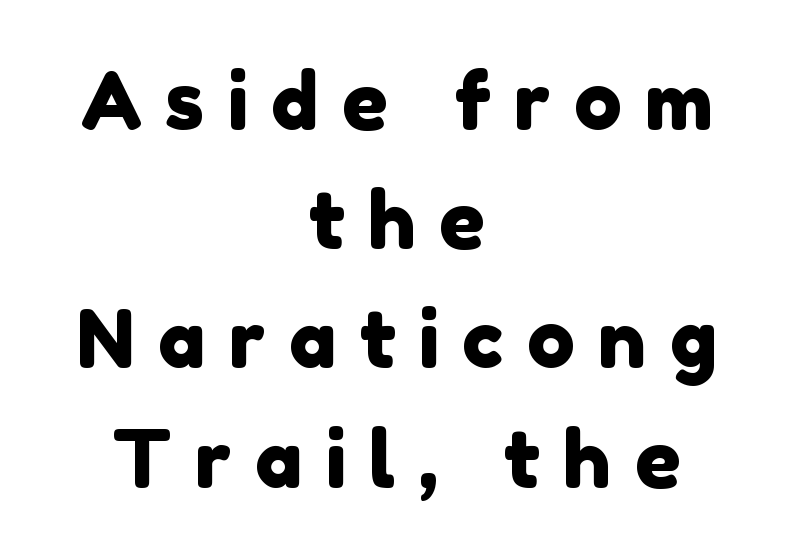
{"serif": "no", "width": "normal", "x_height": "medium", "monospaced": "no", "underline": "no", "align": "center", "line_spacing": "normal", "line_spacing_ratio": 1.49, "letter_spacing": "wide", "letter_spacing_em": 0.29, "glyph_px": 80}
